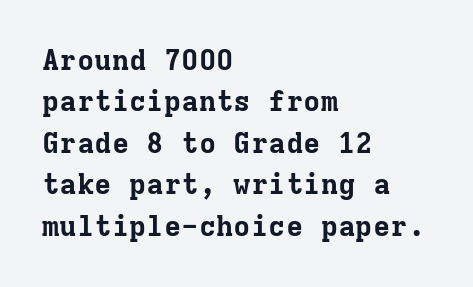
The image shows 29 px bold serif type, upright, monospaced; set left-aligned, normal line spacing (1.43x), normal letter spacing, not underlined; low stroke contrast and a medium x-height.
